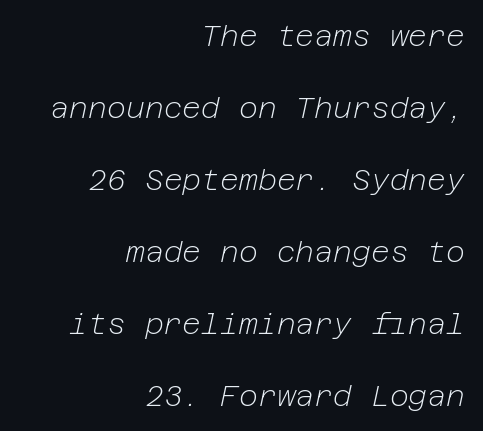
The image shows 29 px light type, italic (leaning right); set right-aligned, loose line spacing (2.48x), normal letter spacing, not underlined; low stroke contrast and a medium x-height.
